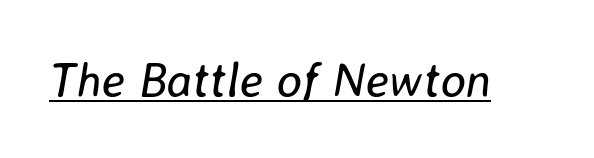
Q: Is the text bold? A: No.
Q: Is the text italic (slanted)? A: Yes, it leans right by about 8 degrees.
Q: Is the text underlined? A: Yes.
Q: Is the spacing between letters normal or unusually wide? A: Normal.
Q: Width (condensed, normal, or wide)? A: Normal.
Q: Stroke contrast? A: Low.
Q: x-height? A: Medium.
Q: Monospaced? A: No.
